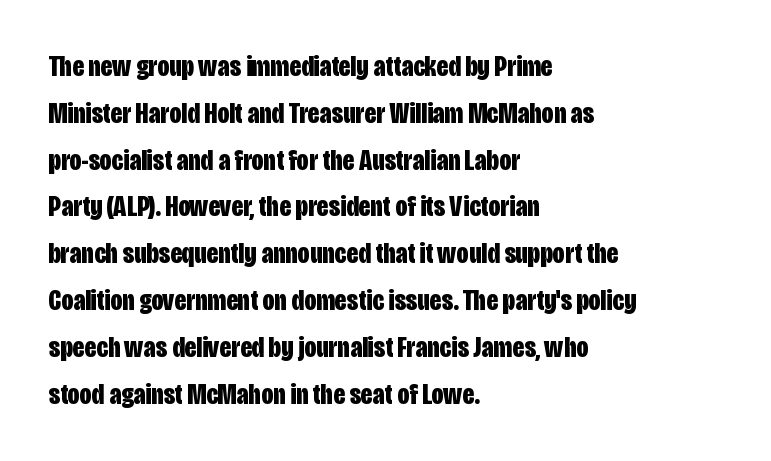
Posture: vertical. The words here are not underlined. Spacing verdict: proportional, widths tailored to each character. Here the glyphs are tracked normally, forming tight word shapes. Type style note: lacks serifs.
